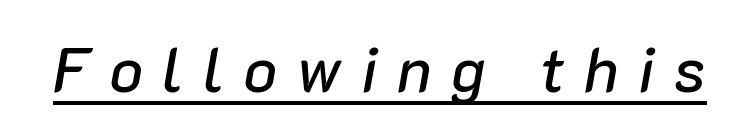
Observe the wide spacing: letters keep a clear distance from each other. Characters are canted at an angle relative to the baseline's perpendicular. The rendering uses natural spacing where letterforms have individual widths. Descenders here cross a horizontal rule under the line.
